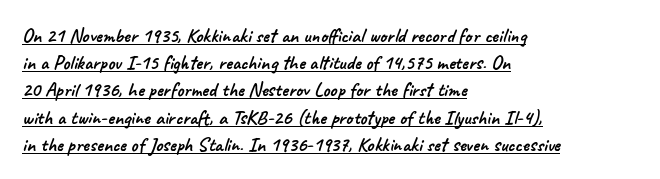
Q: Is the text underlined? A: Yes.
Q: How is the paragraph aligned? A: Left-aligned.
Q: Is the spacing between letters normal or unusually wide? A: Normal.
Q: Is the spacing between lines tight, normal or loose? A: Normal.
